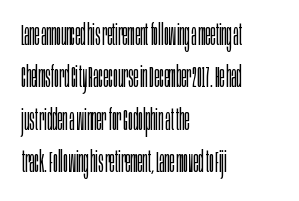
{"serif": "no", "italic": "no", "bold": "no", "weight": "light", "width": "condensed", "stroke_contrast": "low", "x_height": "large", "monospaced": "no", "underline": "no", "align": "left", "line_spacing": "normal", "line_spacing_ratio": 1.41, "letter_spacing": "normal", "letter_spacing_em": 0.0, "glyph_px": 30}
